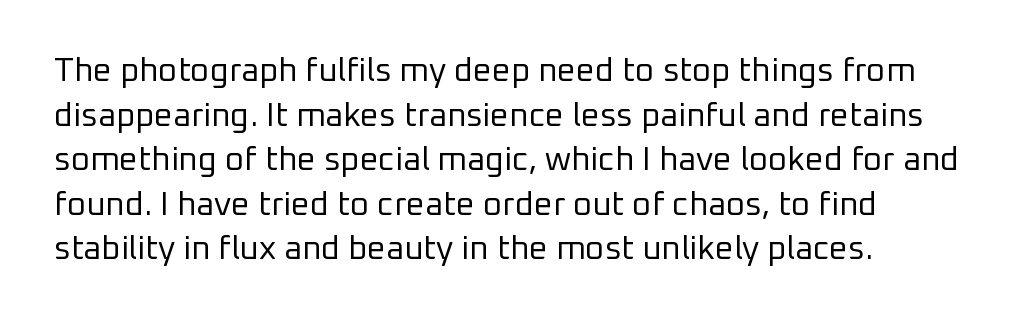
The image shows 33 px regular-weight sans-serif type, upright; set left-aligned, normal line spacing (1.35x), normal letter spacing, not underlined; low stroke contrast and a medium x-height.
